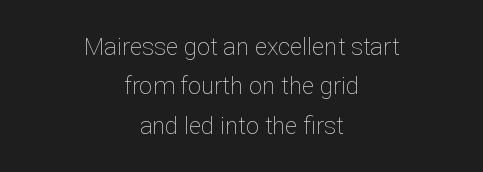
The image shows 24 px text type, upright; set centered, normal line spacing (1.64x), normal letter spacing, not underlined.
